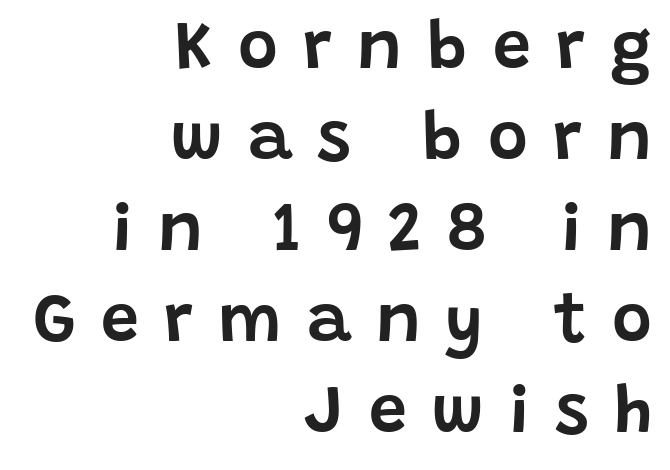
Q: Is the text italic (slanted)? A: No, it is upright.
Q: Is the typeface a serif or a sans-serif typeface? A: Sans-serif.
Q: Is the text underlined? A: No.
Q: How is the paragraph aligned? A: Right-aligned.
Q: Is the spacing between letters normal or unusually wide? A: Unusually wide.
Q: Is the spacing between lines tight, normal or loose? A: Normal.
Q: Width (condensed, normal, or wide)? A: Normal.
Q: Stroke contrast? A: Low.
Q: x-height? A: Large.
Q: Monospaced? A: No.
